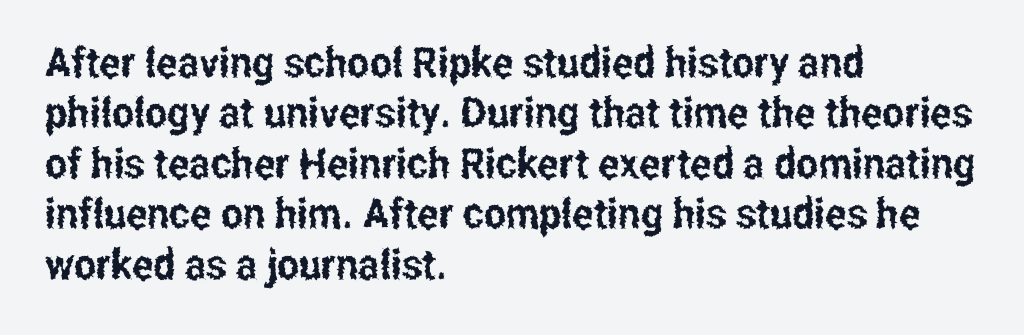
The image shows 42 px condensed sans-serif type, upright; set left-aligned, line spacing 1.2x, normal letter spacing, not underlined; low stroke contrast and a medium x-height.
